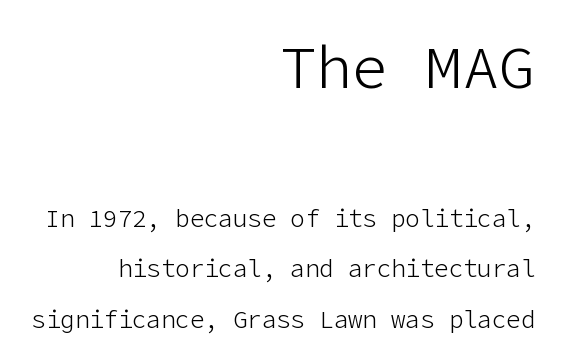
Ordinary non-slanted type is in use. How are the letters spaced? Ordinarily, with no added tracking. The designer went with a sans here, leaving each stem footless. Caption: face not bold, strokes unweighted. The lines in this sample share a right terminus and differ only in where they begin.
